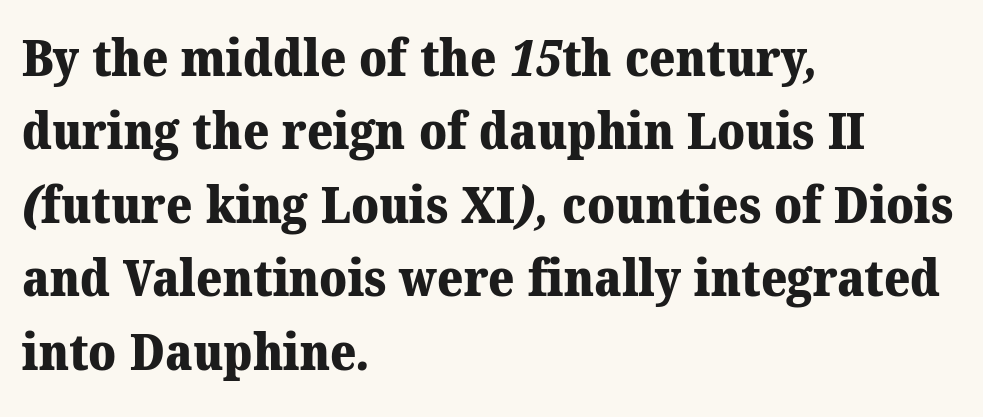
The image shows 50 px heavy serif type; set left-aligned, normal line spacing (1.47x), normal letter spacing, not underlined; medium stroke contrast and a medium x-height.
